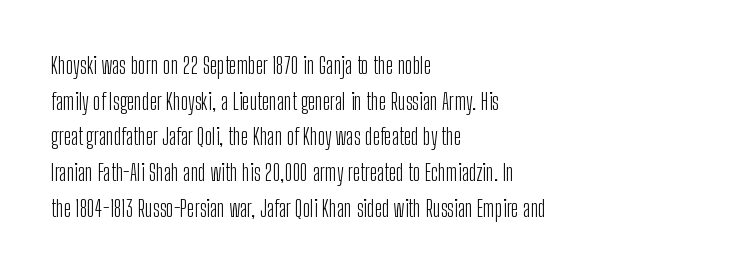
Q: Is the text bold? A: No.
Q: Is the text italic (slanted)? A: No, it is upright.
Q: Is the text underlined? A: No.
Q: How is the paragraph aligned? A: Left-aligned.
Q: Is the spacing between letters normal or unusually wide? A: Normal.
Q: Is the spacing between lines tight, normal or loose? A: Normal.
